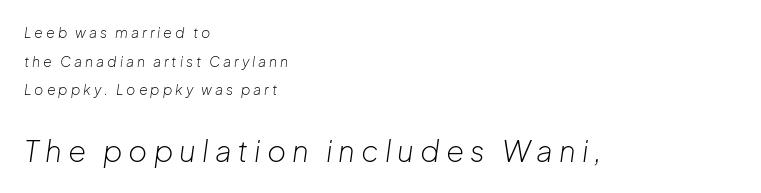
{"italic": "yes", "lean": "right", "slant_degrees": 8, "bold": "no", "weight": "light", "width": "normal", "stroke_contrast": "low", "x_height": "medium", "monospaced": "no", "underline": "no", "align": "left", "line_spacing": "loose", "line_spacing_ratio": 2.04, "letter_spacing": "wide", "letter_spacing_em": 0.21, "larger_block": "second", "size_ratio": 2.07, "glyph_px": 29}
